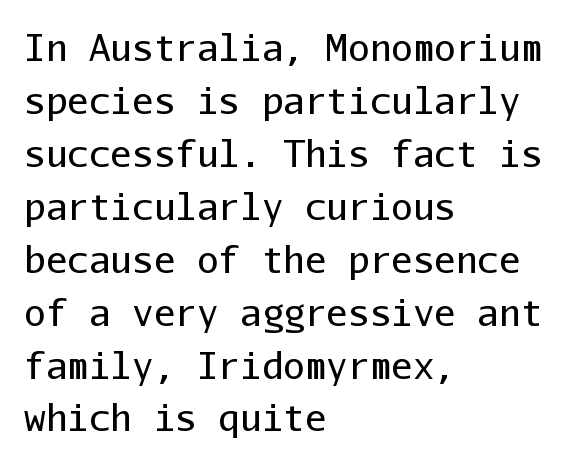
Q: Is the text bold? A: No.
Q: Is the text italic (slanted)? A: No, it is upright.
Q: Is the typeface a serif or a sans-serif typeface? A: Sans-serif.
Q: Is the text underlined? A: No.
Q: How is the paragraph aligned? A: Left-aligned.
Q: Is the spacing between letters normal or unusually wide? A: Normal.
Q: Is the spacing between lines tight, normal or loose? A: Normal.
Q: Width (condensed, normal, or wide)? A: Normal.
Q: Stroke contrast? A: Low.
Q: x-height? A: Medium.
Q: Monospaced? A: Yes.
